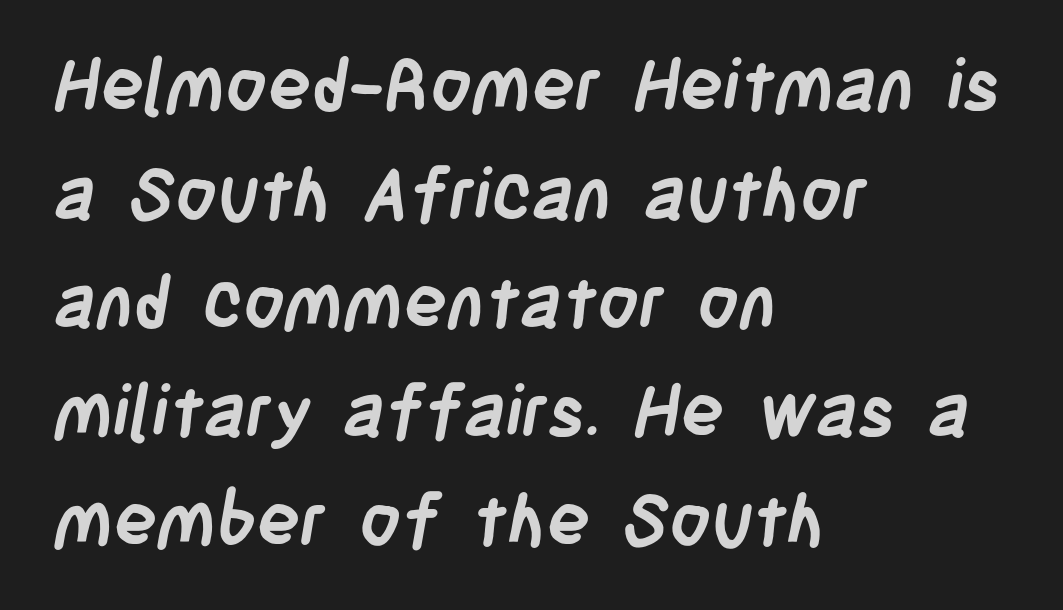
{"serif": "no", "bold": "yes", "weight": "semibold", "width": "condensed", "stroke_contrast": "low", "x_height": "large", "monospaced": "no", "underline": "no", "align": "left", "line_spacing": "normal", "line_spacing_ratio": 1.51, "letter_spacing": "normal", "letter_spacing_em": 0.0, "glyph_px": 72}
